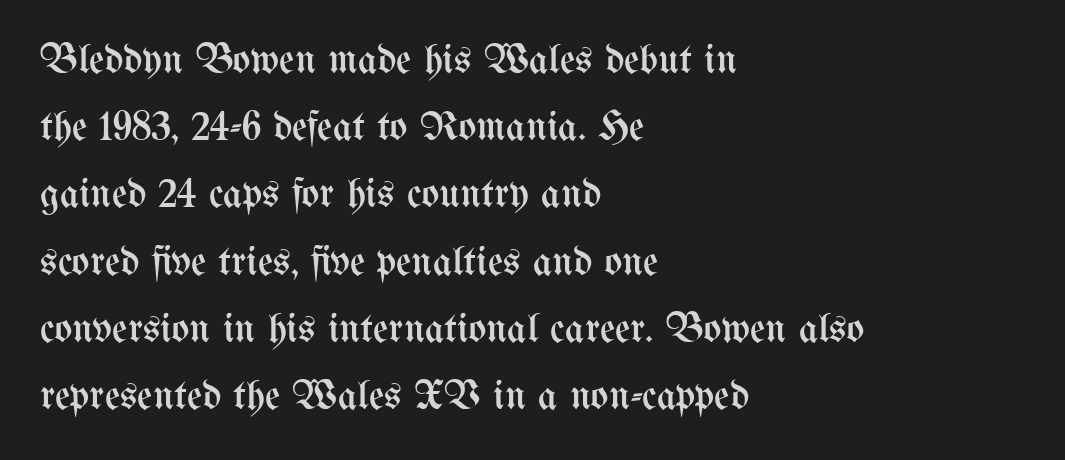
{"italic": "no", "bold": "no", "weight": "regular", "width": "condensed", "stroke_contrast": "medium", "x_height": "medium", "monospaced": "no", "underline": "no", "align": "left", "line_spacing": "normal", "line_spacing_ratio": 1.6, "letter_spacing": "normal", "letter_spacing_em": 0.0, "glyph_px": 42}
